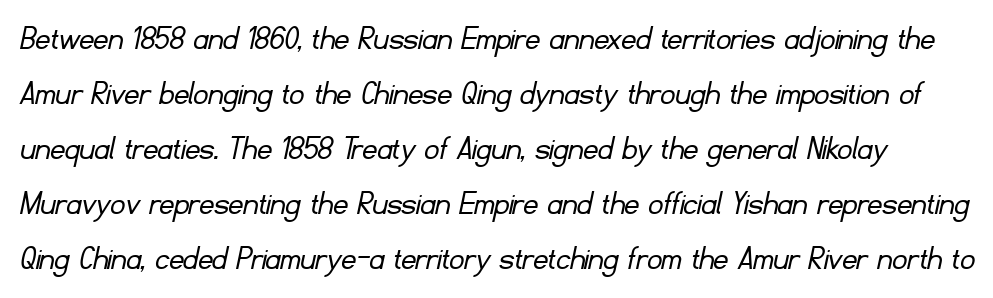
Q: Is the text bold? A: No.
Q: Is the typeface a serif or a sans-serif typeface? A: Sans-serif.
Q: Is the text underlined? A: No.
Q: Is the spacing between letters normal or unusually wide? A: Normal.
Q: Is the spacing between lines tight, normal or loose? A: Normal.
Q: Width (condensed, normal, or wide)? A: Normal.
Q: Stroke contrast? A: Low.
Q: x-height? A: Small.
Q: Monospaced? A: No.
